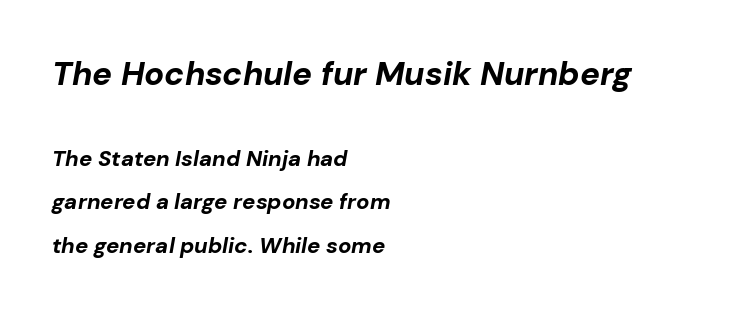
The image shows 33 px bold type, italic (leaning right); set left-aligned, loose line spacing (1.98x), normal letter spacing, not underlined; the first (top) block is 1.5x larger; low stroke contrast and a medium x-height.
